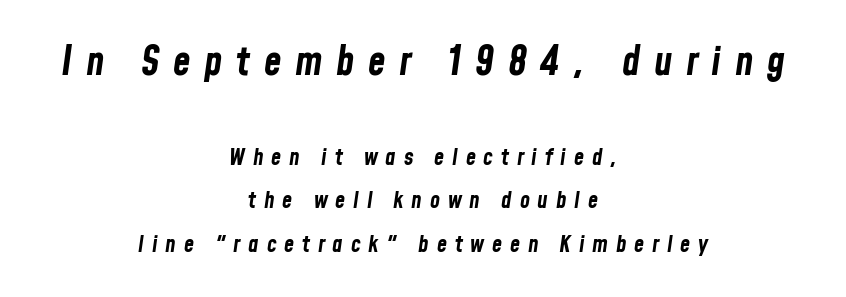
{"italic": "yes", "lean": "right", "slant_degrees": 8, "bold": "yes", "weight": "bold", "width": "condensed", "stroke_contrast": "low", "x_height": "medium", "monospaced": "no", "underline": "no", "align": "center", "line_spacing_ratio": 1.88, "letter_spacing": "wide", "letter_spacing_em": 0.34, "larger_block": "first", "size_ratio": 1.74, "glyph_px": 40}
